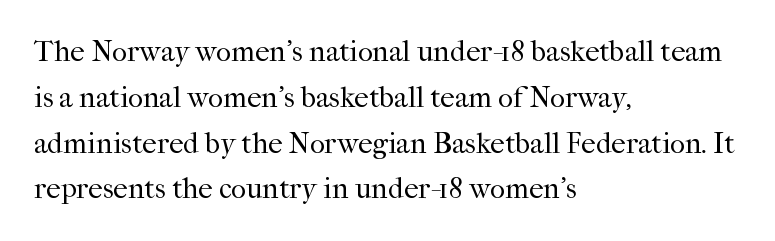
The image shows 29 px regular-weight serif type, upright; set left-aligned, normal line spacing (1.58x), normal letter spacing, not underlined; high stroke contrast and a medium x-height.
